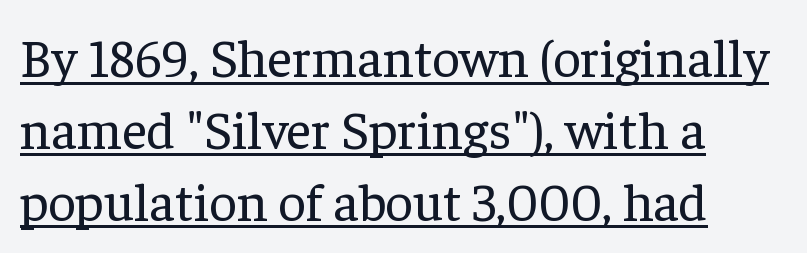
{"serif": "yes", "italic": "no", "bold": "no", "weight": "regular", "width": "normal", "stroke_contrast": "low", "x_height": "medium", "monospaced": "no", "underline": "yes", "align": "left", "line_spacing": "normal", "line_spacing_ratio": 1.33, "letter_spacing": "normal", "letter_spacing_em": 0.0, "glyph_px": 54}
